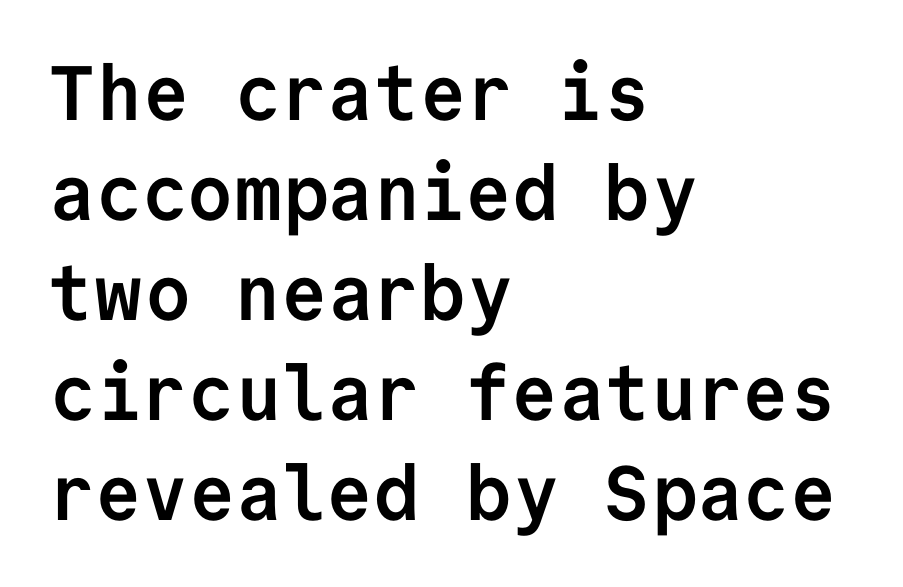
The image shows 77 px semibold sans-serif type, upright, monospaced; set left-aligned, normal line spacing (1.3x), normal letter spacing, not underlined; low stroke contrast and a medium x-height.
